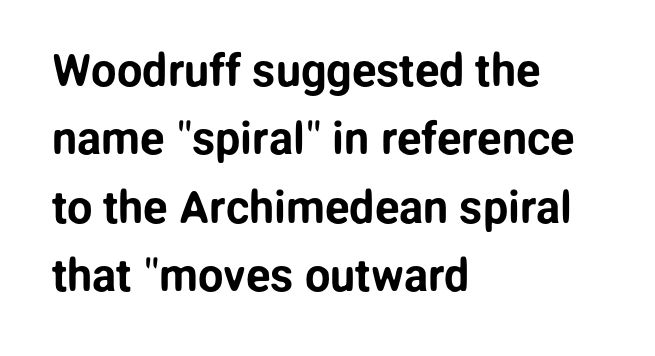
Q: Is the text italic (slanted)? A: No, it is upright.
Q: Is the typeface a serif or a sans-serif typeface? A: Sans-serif.
Q: Is the text underlined? A: No.
Q: How is the paragraph aligned? A: Left-aligned.
Q: Is the spacing between letters normal or unusually wide? A: Normal.
Q: Is the spacing between lines tight, normal or loose? A: Normal.
Q: Width (condensed, normal, or wide)? A: Normal.
Q: Stroke contrast? A: Low.
Q: x-height? A: Medium.
Q: Monospaced? A: No.
